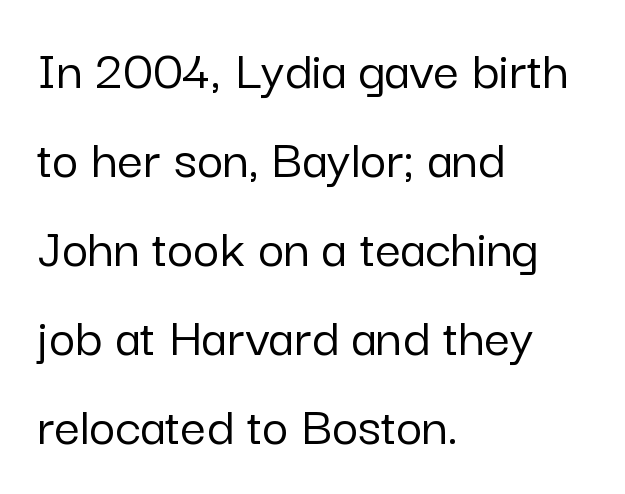
The image shows 57 px sans-serif type, upright; set left-aligned, normal line spacing (1.56x), normal letter spacing, not underlined; low stroke contrast and a medium x-height.
